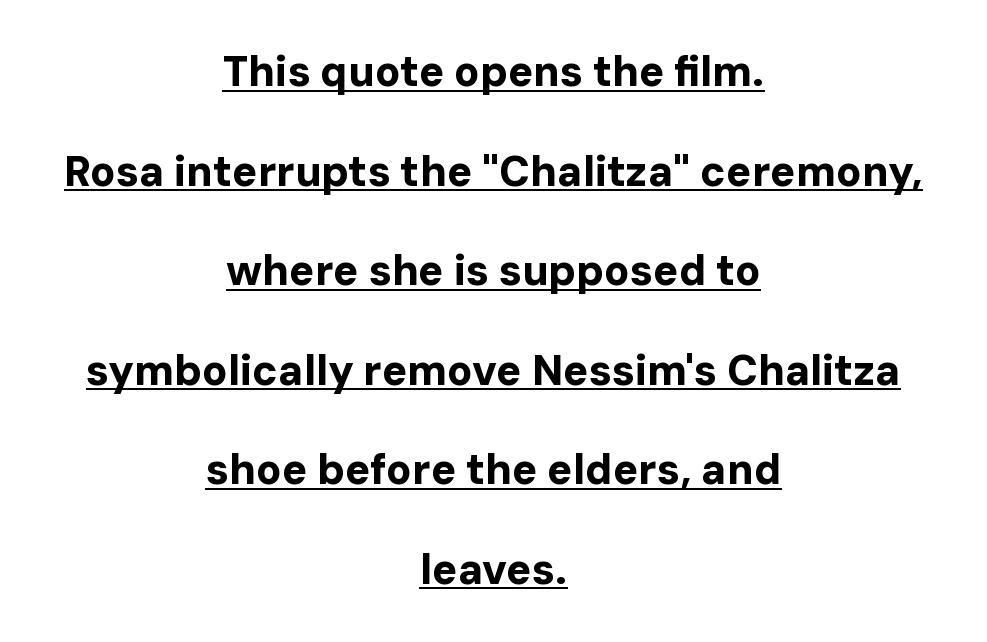
Unlike a traditional serif, this face leaves its strokes unadorned. The sample has been set heavy, in full bold. Look at the tracking — it's just the regular setting, nothing added. This is the regular roman posture of the typeface. Glance below the letters and you will spot a drawn line. The passage is arranged like a title page — every line centered.
